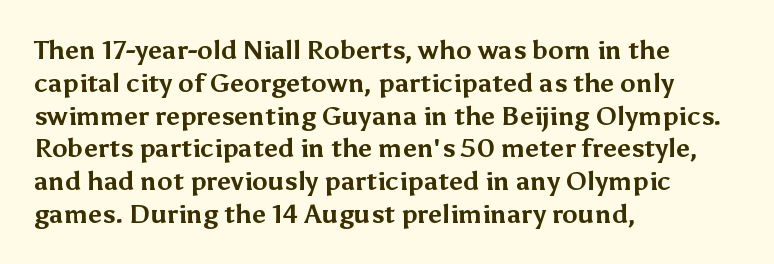
Q: Is the text bold? A: Yes.
Q: Is the text italic (slanted)? A: No, it is upright.
Q: Is the text underlined? A: No.
Q: How is the paragraph aligned? A: Left-aligned.
Q: Is the spacing between letters normal or unusually wide? A: Normal.
Q: Is the spacing between lines tight, normal or loose? A: Normal.
